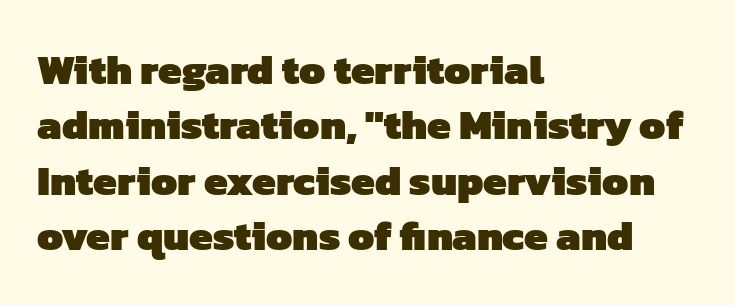
Observe the ordinary spacing: letters are neighbours, not strangers. The words here are not underlined. A full-strength bold gives these letters their thick strokes. Does the type have serifs? No, each stem ends abruptly. The paragraph shown leans on its left margin.
